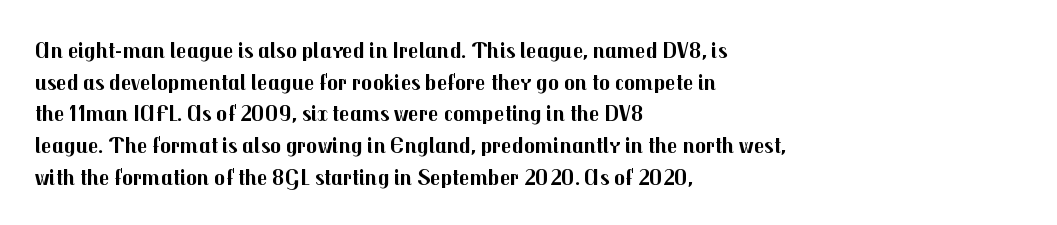
The image shows 23 px bold type, upright; set left-aligned, normal line spacing (1.38x), normal letter spacing, not underlined.
